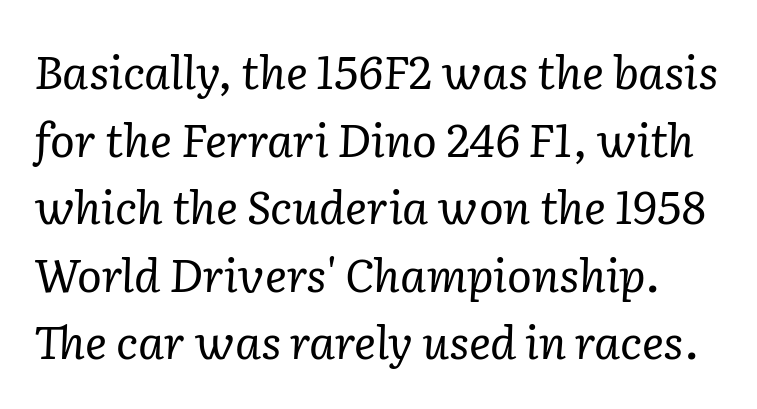
Q: Is the text bold? A: No.
Q: Is the text italic (slanted)? A: Yes, it leans right by about 2 degrees.
Q: Is the typeface a serif or a sans-serif typeface? A: Serif.
Q: Is the text underlined? A: No.
Q: Is the spacing between letters normal or unusually wide? A: Normal.
Q: Is the spacing between lines tight, normal or loose? A: Normal.
Q: Width (condensed, normal, or wide)? A: Normal.
Q: Stroke contrast? A: Low.
Q: x-height? A: Medium.
Q: Monospaced? A: No.
